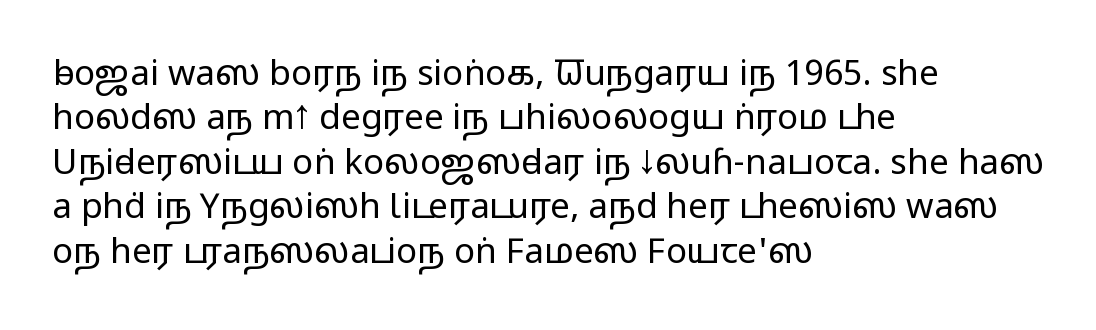
{"serif": "no", "italic": "no", "bold": "no", "weight": "regular", "width": "wide", "stroke_contrast": "low", "x_height": "medium", "monospaced": "no", "underline": "no", "align": "left", "line_spacing": "normal", "line_spacing_ratio": 1.27, "letter_spacing": "normal", "letter_spacing_em": 0.0, "glyph_px": 35}
